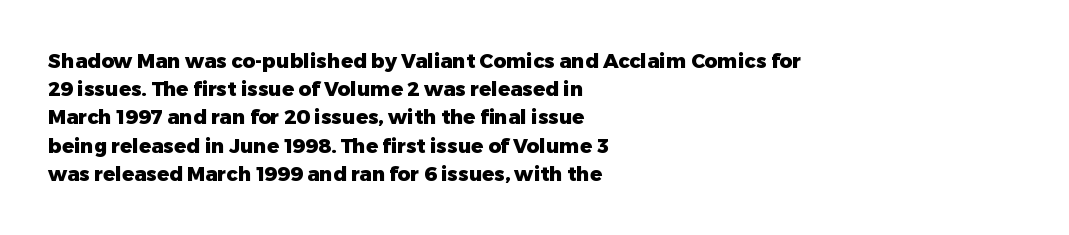
Q: Is the text bold? A: Yes.
Q: Is the text italic (slanted)? A: No, it is upright.
Q: Is the text underlined? A: No.
Q: How is the paragraph aligned? A: Left-aligned.
Q: Is the spacing between letters normal or unusually wide? A: Normal.
Q: Is the spacing between lines tight, normal or loose? A: Normal.
